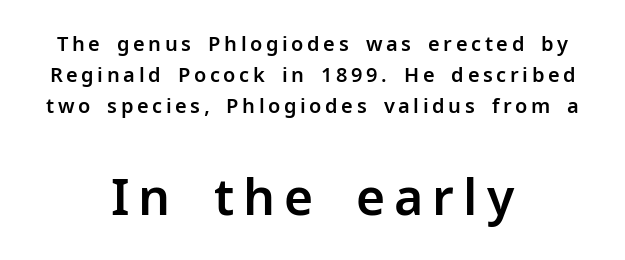
{"serif": "no", "italic": "no", "width": "normal", "stroke_contrast": "low", "x_height": "medium", "monospaced": "no", "underline": "no", "align": "center", "line_spacing": "normal", "line_spacing_ratio": 1.54, "larger_block": "second", "size_ratio": 2.5, "glyph_px": 50}
